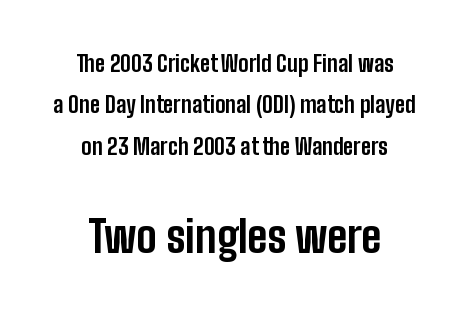
A clean baseline with only descenders dipping below it. A student would notice the bottom passage is typeset larger than what precedes it. The setting favours the middle, as headings and verse often do. You can tell it's not italic because the verticals are truly vertical.
